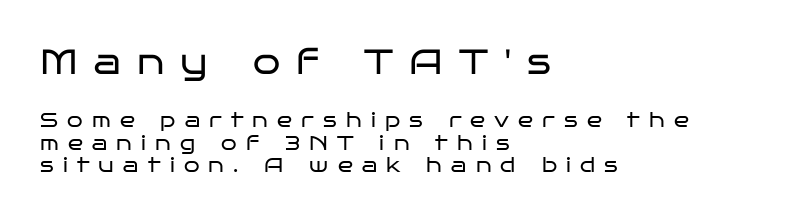
Q: Is the text bold? A: No.
Q: Is the text italic (slanted)? A: No, it is upright.
Q: Is the typeface a serif or a sans-serif typeface? A: Sans-serif.
Q: Is the text underlined? A: No.
Q: How is the paragraph aligned? A: Left-aligned.
Q: Is the spacing between letters normal or unusually wide? A: Unusually wide.
Q: Is the spacing between lines tight, normal or loose? A: Tight.
Q: Which block of text is set in a larger size, the first (top) or the second (bottom)? A: The first (top) one.
Q: Width (condensed, normal, or wide)? A: Wide.
Q: Stroke contrast? A: Low.
Q: x-height? A: Large.
Q: Monospaced? A: No.
